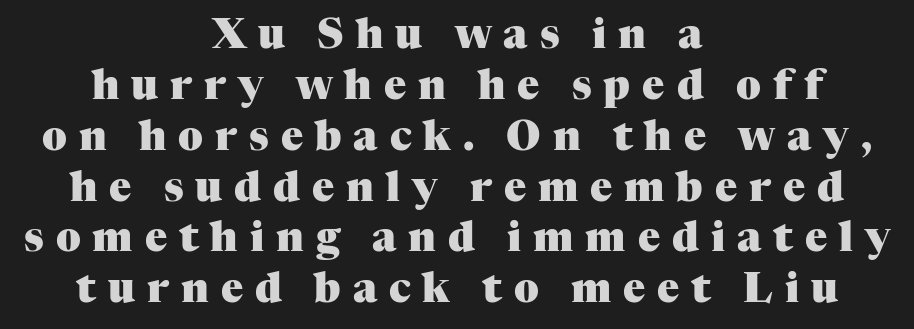
The zone under the glyphs is completely vacant. Caption: bold face, heavy strokes. This sample has the flowing, uneven cadence of proportional lettering. Look at the tracking — it's clearly loosened, letters drifting apart. Each line is balanced around a shared central axis.
